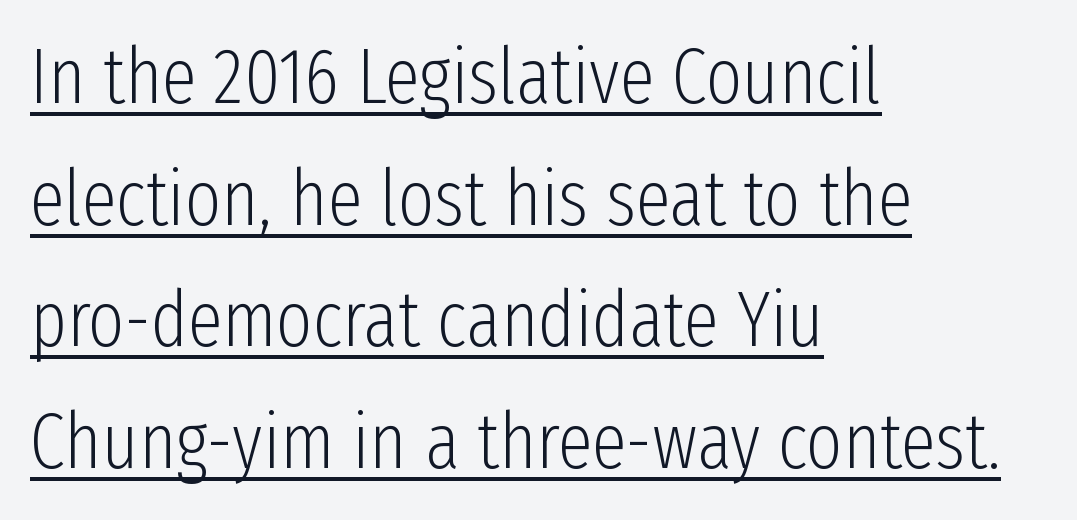
The image shows 78 px light, condensed sans-serif type, upright; set left-aligned, normal line spacing (1.56x), normal letter spacing, underlined; low stroke contrast and a medium x-height.
